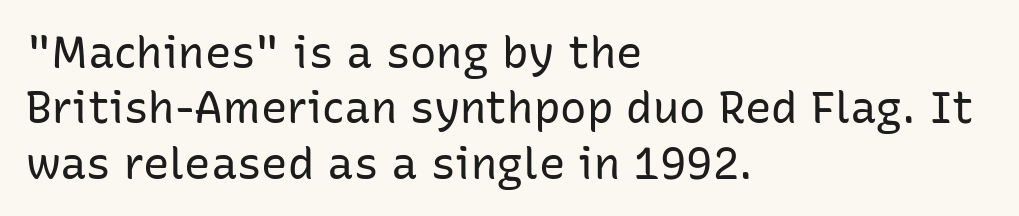
Q: Is the text bold? A: No.
Q: Is the text italic (slanted)? A: No, it is upright.
Q: Is the typeface a serif or a sans-serif typeface? A: Sans-serif.
Q: Is the text underlined? A: No.
Q: How is the paragraph aligned? A: Left-aligned.
Q: Is the spacing between letters normal or unusually wide? A: Normal.
Q: Is the spacing between lines tight, normal or loose? A: Normal.
Q: Width (condensed, normal, or wide)? A: Normal.
Q: Stroke contrast? A: Low.
Q: x-height? A: Medium.
Q: Monospaced? A: No.
